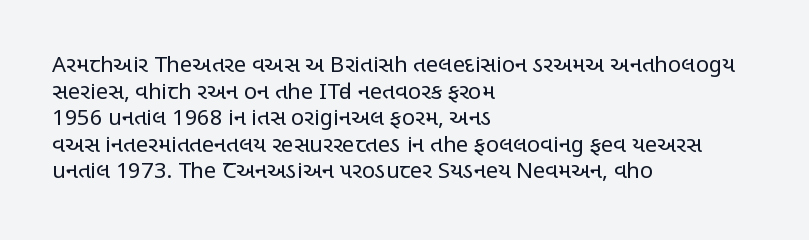
The image shows 22 px text type, upright; set left-aligned, line spacing 1.21x, normal letter spacing, not underlined.
